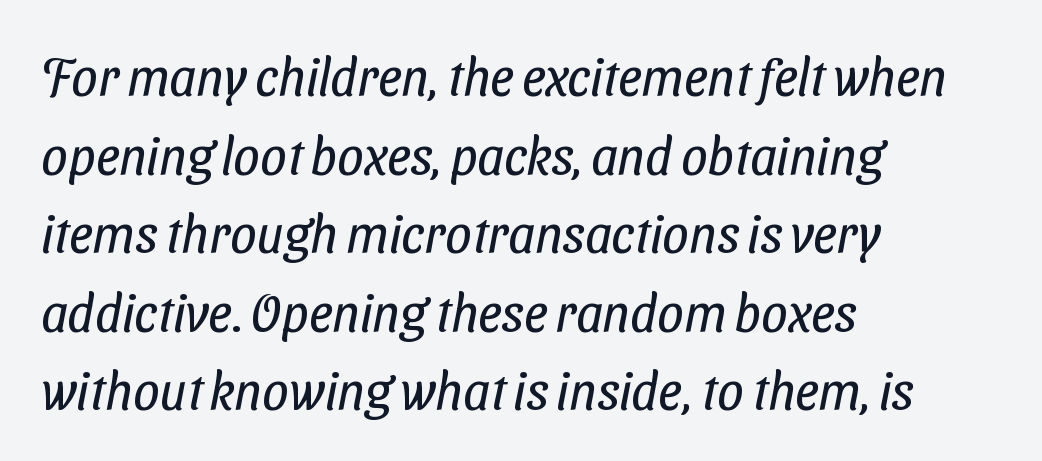
This sample has the flowing, uneven cadence of proportional lettering. Check where the strokes stop: nothing finishes them off — pure sans. The rag falls on the right side of this text block. Students, observe: this is what conventionally led text looks like.
